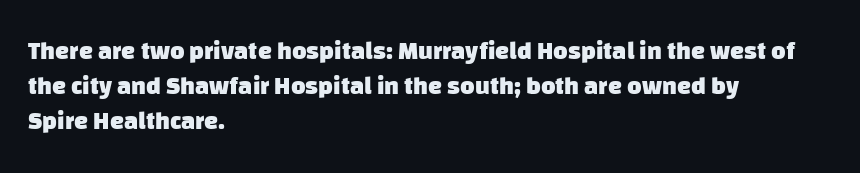
The image shows 25 px bold type; set left-aligned, normal line spacing (1.4x), normal letter spacing, not underlined.
